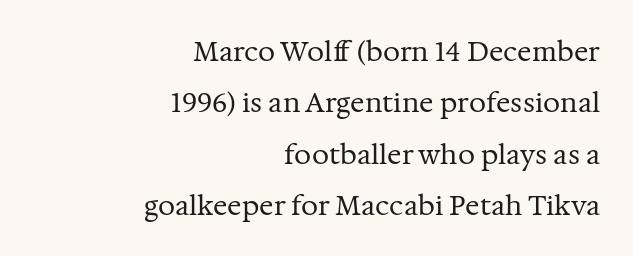
{"italic": "no", "bold": "no", "underline": "no", "align": "right", "line_spacing": "loose", "line_spacing_ratio": 1.9, "letter_spacing": "normal", "letter_spacing_em": 0.0, "glyph_px": 27}
